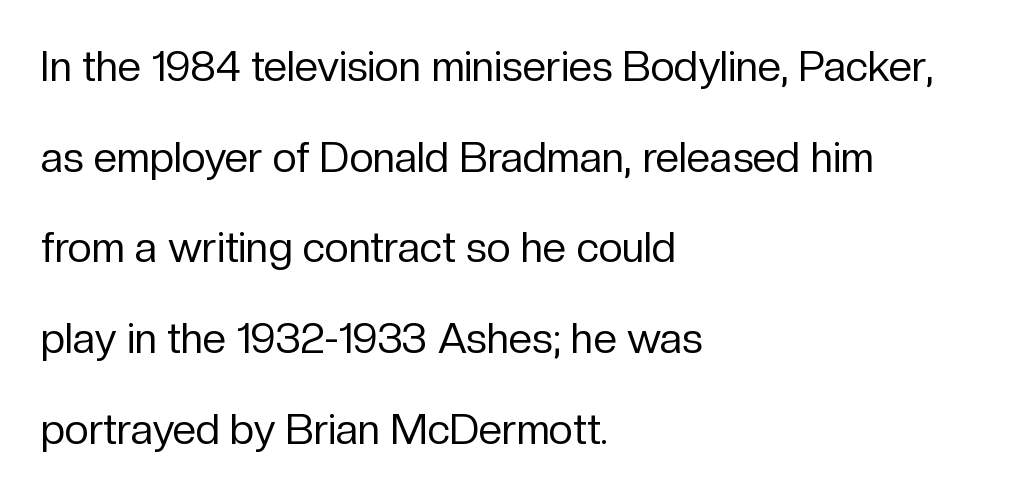
Q: Is the text bold? A: No.
Q: Is the text italic (slanted)? A: No, it is upright.
Q: Is the typeface a serif or a sans-serif typeface? A: Sans-serif.
Q: Is the text underlined? A: No.
Q: How is the paragraph aligned? A: Left-aligned.
Q: Is the spacing between letters normal or unusually wide? A: Normal.
Q: Is the spacing between lines tight, normal or loose? A: Loose.
Q: Width (condensed, normal, or wide)? A: Normal.
Q: Stroke contrast? A: Low.
Q: x-height? A: Medium.
Q: Monospaced? A: No.
